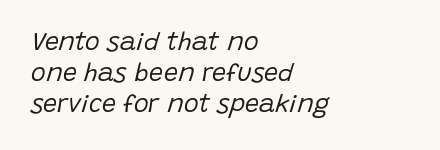
The glyphs look as if they've been sheared to an angle. Each word holds together tightly as a unit, with standard inter-letter gaps. A student would call this left alignment; a typographer would say flush left, rag right. The specimen omits any rule beneath the text block's lines. Is the type heavy? It reads as light-to-regular instead.
